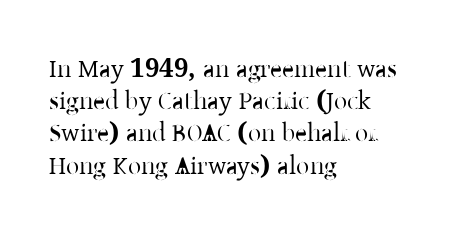
The image shows 26 px text type, upright; set left-aligned, line spacing 1.24x, normal letter spacing, not underlined.
